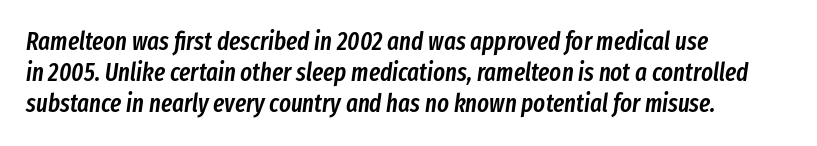
{"italic": "yes", "lean": "right", "slant_degrees": 8, "bold": "semi", "underline": "no", "align": "left", "line_spacing": "normal", "line_spacing_ratio": 1.25, "letter_spacing": "normal", "letter_spacing_em": 0.0, "glyph_px": 25}
